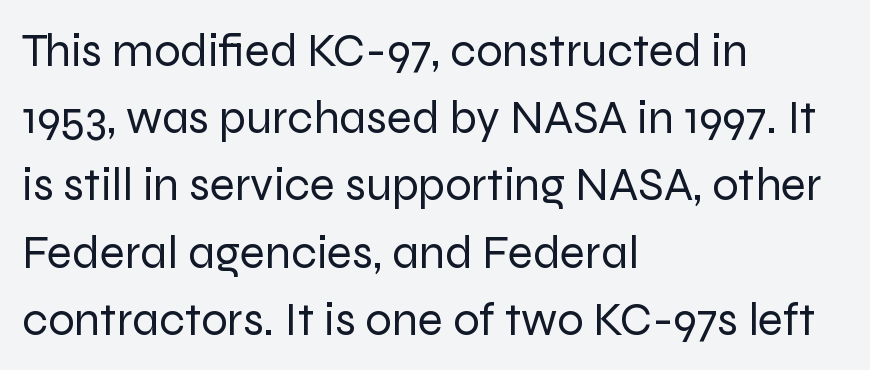
{"serif": "no", "italic": "no", "bold": "no", "weight": "regular", "width": "normal", "stroke_contrast": "low", "x_height": "medium", "monospaced": "no", "underline": "no", "align": "left", "line_spacing": "normal", "line_spacing_ratio": 1.43, "letter_spacing": "normal", "letter_spacing_em": 0.0, "glyph_px": 47}
